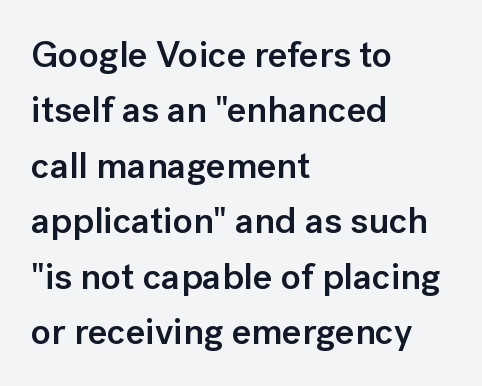
Quick note: underline off. Look at the tracking — it's just the regular setting, nothing added. You could not count columns in this text — the font is proportionally spaced. The strokes are fattened partway — semibold, not bold. The typeface chosen for these lines omits serifs.
